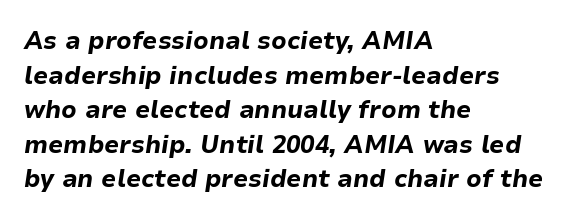
One-word summary of the alignment: left. The glyphs look as if they've been sheared to an angle. A dark, heavy texture on the line: the type is bold. The zone under the glyphs is completely vacant. A typesetter would call this zero additional tracking.
